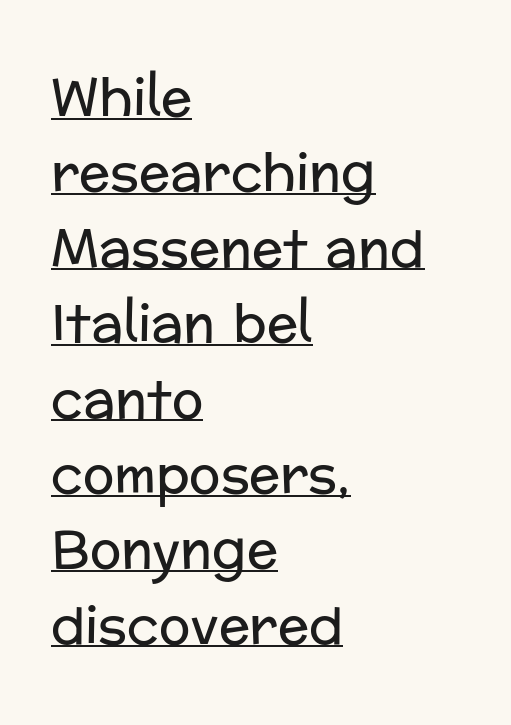
The image shows 52 px regular-weight sans-serif type, upright; set left-aligned, normal line spacing (1.45x), normal letter spacing, underlined; low stroke contrast and a medium x-height.
